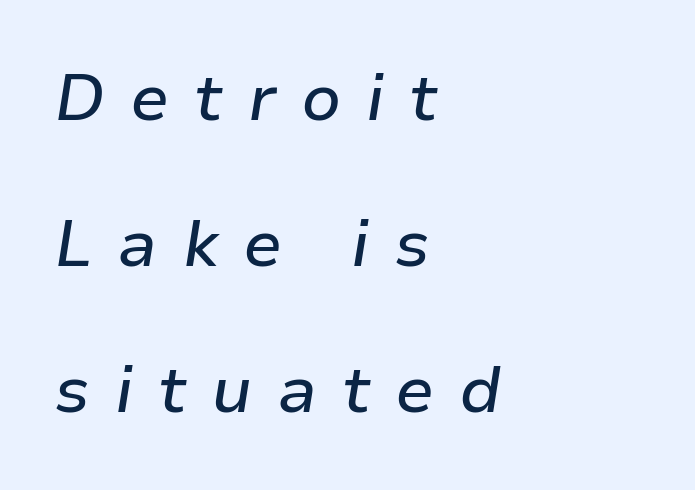
Varying glyph widths throughout — classic text-font behaviour. Underline: absent. This is oblique type, the kind used for emphasis or titles. Line beginnings align vertically; line endings do not.
